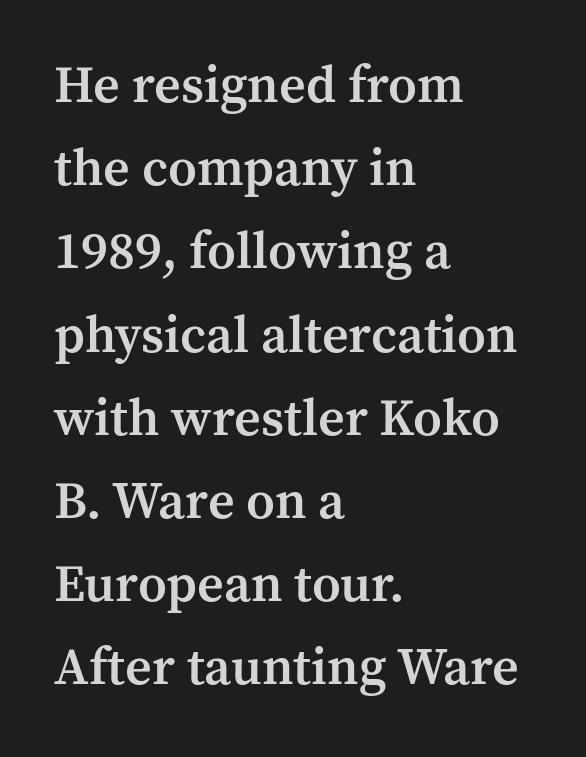
Moderately thickened strokes mark this as semibold type. One-word summary of the alignment: left. The strip under each line holds only bare page. The line-height multiplier appears to be the usual default. In terms of posture, this sample is upright.
